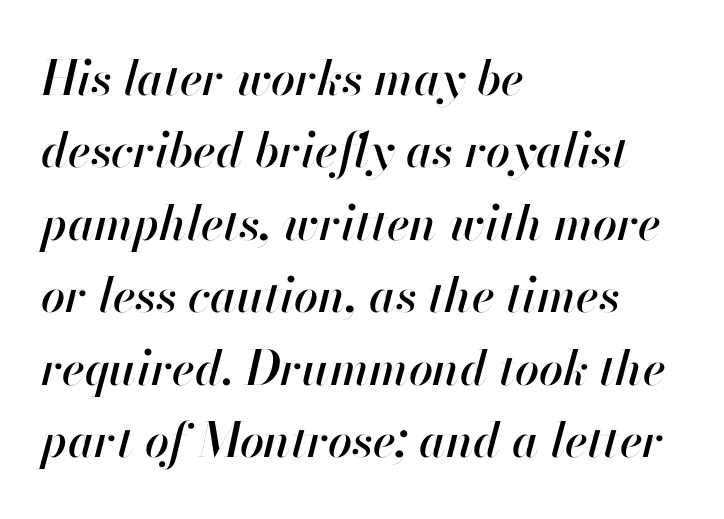
Q: Is the text italic (slanted)? A: Yes, it leans right by about 13 degrees.
Q: Is the text underlined? A: No.
Q: How is the paragraph aligned? A: Left-aligned.
Q: Is the spacing between letters normal or unusually wide? A: Normal.
Q: Is the spacing between lines tight, normal or loose? A: Normal.
Q: Width (condensed, normal, or wide)? A: Normal.
Q: Stroke contrast? A: High.
Q: x-height? A: Small.
Q: Monospaced? A: No.
